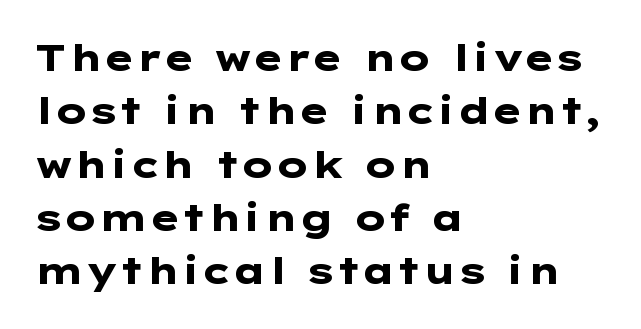
Does the weight exceed regular? Yes, all the way to bold. Line starts are locked; line ends wander. Ordinary non-slanted type is in use. The glyphs in this specimen are sans serif. Normally led — the rows are evenly, conventionally spaced.
